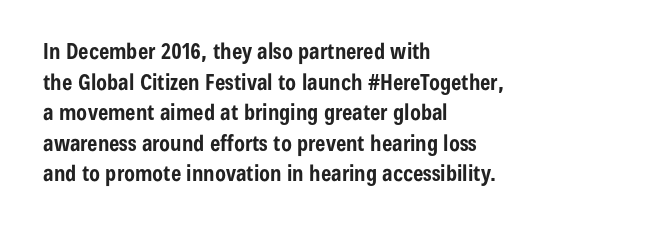
If you drew a line through each stem, it would be perfectly vertical. A normal amount of white space separates one row of letters from the next. Unmarked baselines from the first word to the last. Pretty heavy lettering here — definitely bold. The paragraph has a hard left edge and a soft right edge. These lines keep a tight, regular rhythm from letter to letter.
